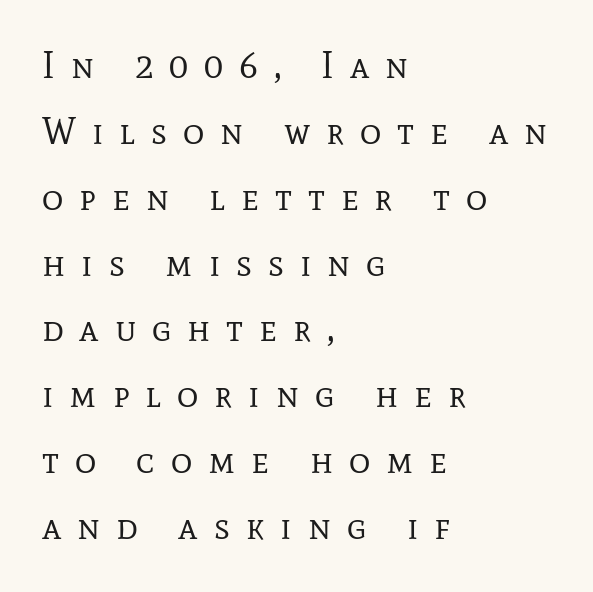
{"serif": "yes", "italic": "no", "bold": "no", "weight": "regular", "width": "normal", "stroke_contrast": "low", "x_height": "medium", "monospaced": "no", "underline": "no", "align": "left", "line_spacing_ratio": 1.78, "letter_spacing": "wide", "letter_spacing_em": 0.43, "glyph_px": 37}
